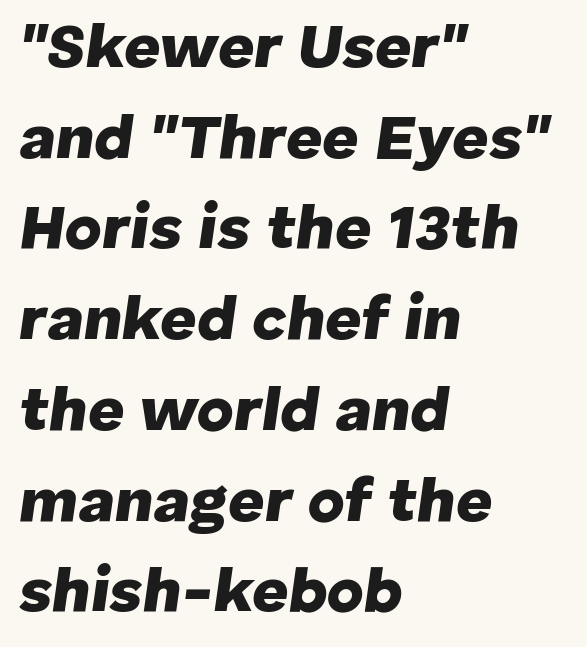
{"italic": "yes", "lean": "right", "slant_degrees": 8, "bold": "yes", "weight": "heavy", "width": "normal", "stroke_contrast": "low", "x_height": "medium", "monospaced": "no", "underline": "no", "align": "left", "line_spacing": "normal", "line_spacing_ratio": 1.44, "letter_spacing": "normal", "letter_spacing_em": 0.0, "glyph_px": 63}
